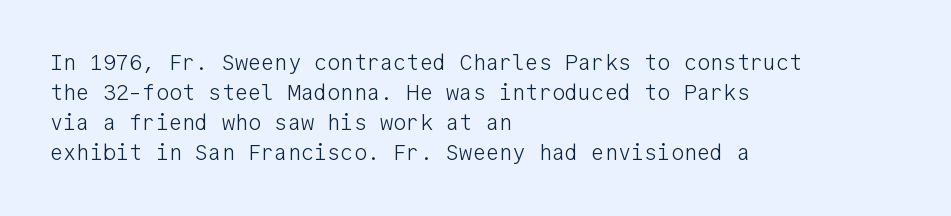
The letterforms sit shoulder to shoulder at normal distance. The space directly below the letters is spotless. Counters stay open thanks to moderate or lighter strokes. The vertical gap from one line to the next is medium. Ascenders rise straight up at ninety degrees. The ragged edge is on the right, which tells us the setting is flush left.
